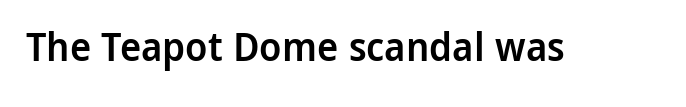
Q: Is the text bold? A: Semi-bold.
Q: Is the text italic (slanted)? A: No, it is upright.
Q: Is the typeface a serif or a sans-serif typeface? A: Sans-serif.
Q: Is the text underlined? A: No.
Q: Is the spacing between letters normal or unusually wide? A: Normal.
Q: Width (condensed, normal, or wide)? A: Normal.
Q: Stroke contrast? A: Low.
Q: x-height? A: Medium.
Q: Monospaced? A: No.
